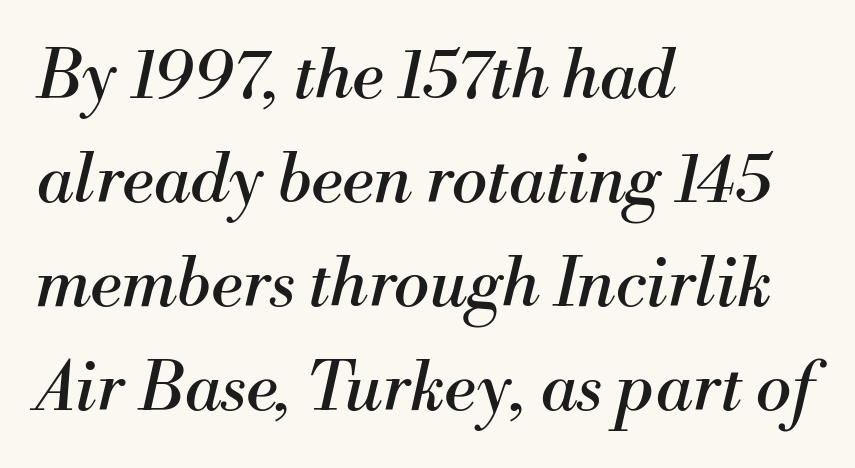
{"serif": "yes", "italic": "yes", "lean": "right", "slant_degrees": 13, "bold": "no", "weight": "regular", "width": "normal", "stroke_contrast": "medium", "x_height": "small", "monospaced": "no", "underline": "no", "align": "left", "line_spacing": "normal", "line_spacing_ratio": 1.55, "letter_spacing": "normal", "letter_spacing_em": 0.0, "glyph_px": 67}
